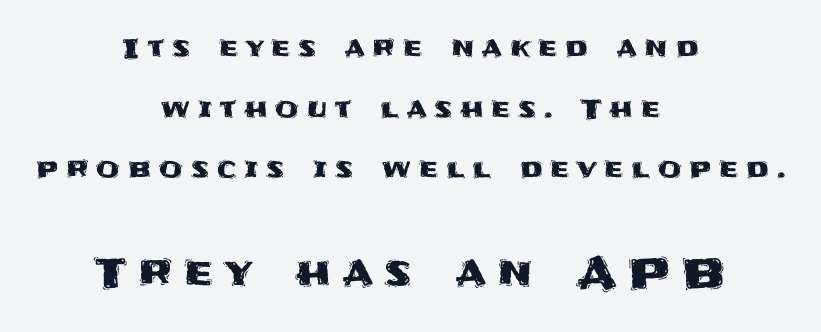
The image shows 41 px sans-serif type, upright; set centered, loose line spacing (2.25x), unusually wide letter spacing (+0.29 em), not underlined; the second (bottom) block is 1.52x larger; medium stroke contrast and a large x-height.
